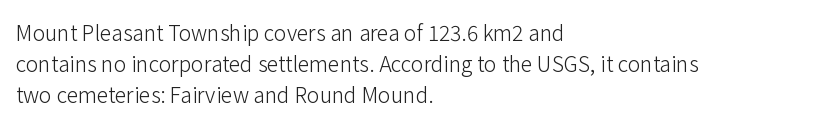
The image shows 21 px text type, upright; set left-aligned, normal line spacing (1.48x), normal letter spacing, not underlined.
